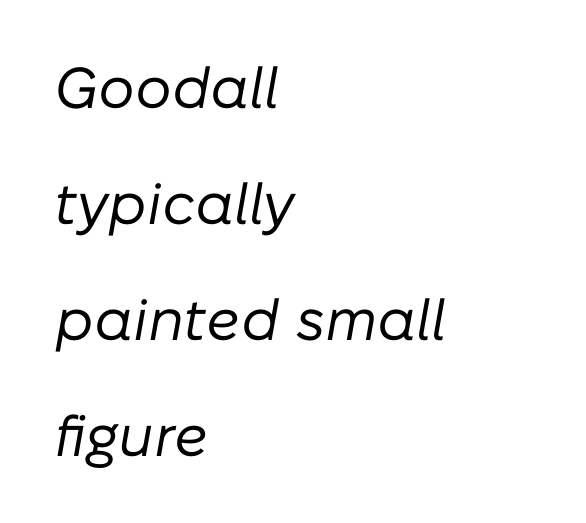
Q: Is the text bold? A: No.
Q: Is the text italic (slanted)? A: Yes, it leans right by about 10 degrees.
Q: Is the text underlined? A: No.
Q: How is the paragraph aligned? A: Left-aligned.
Q: Is the spacing between letters normal or unusually wide? A: Normal.
Q: Is the spacing between lines tight, normal or loose? A: Loose.
Q: Width (condensed, normal, or wide)? A: Normal.
Q: Stroke contrast? A: Low.
Q: x-height? A: Medium.
Q: Monospaced? A: No.
